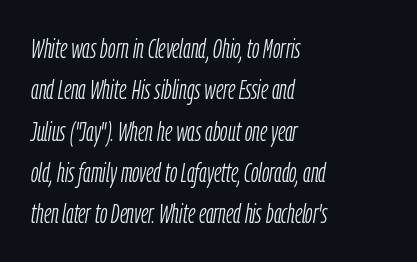
Q: Is the text bold? A: No.
Q: Is the text italic (slanted)? A: Yes, it leans right by about 9 degrees.
Q: Is the text underlined? A: No.
Q: How is the paragraph aligned? A: Left-aligned.
Q: Is the spacing between letters normal or unusually wide? A: Normal.
Q: Is the spacing between lines tight, normal or loose? A: Normal.
